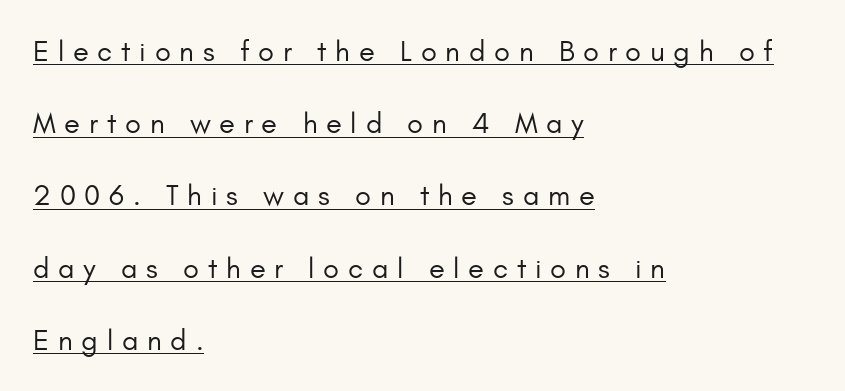
The image shows 29 px regular-weight sans-serif type, upright; set left-aligned, loose line spacing (2.49x), unusually wide letter spacing (+0.3 em), underlined; low stroke contrast and a small x-height.
